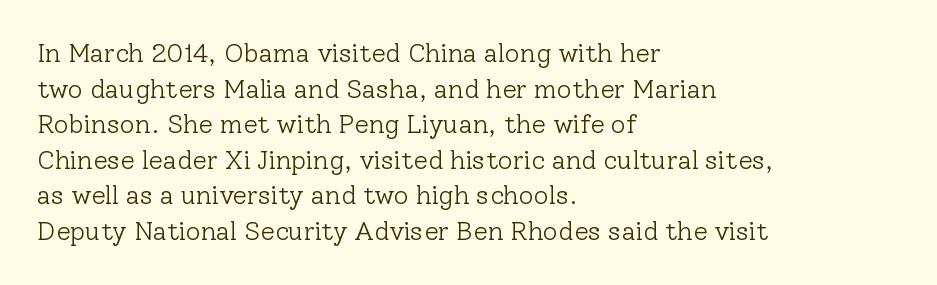
The line texture is even and compact thanks to regular tracking. Honestly, the row spacing looks completely unremarkable. Every row of glyphs begins at an identical x-position on the left. The letters stand straight up with perfectly vertical stems. Stroke thickness stays within the range of a standard reading face or lighter. Unmarked baselines from the first word to the last.
